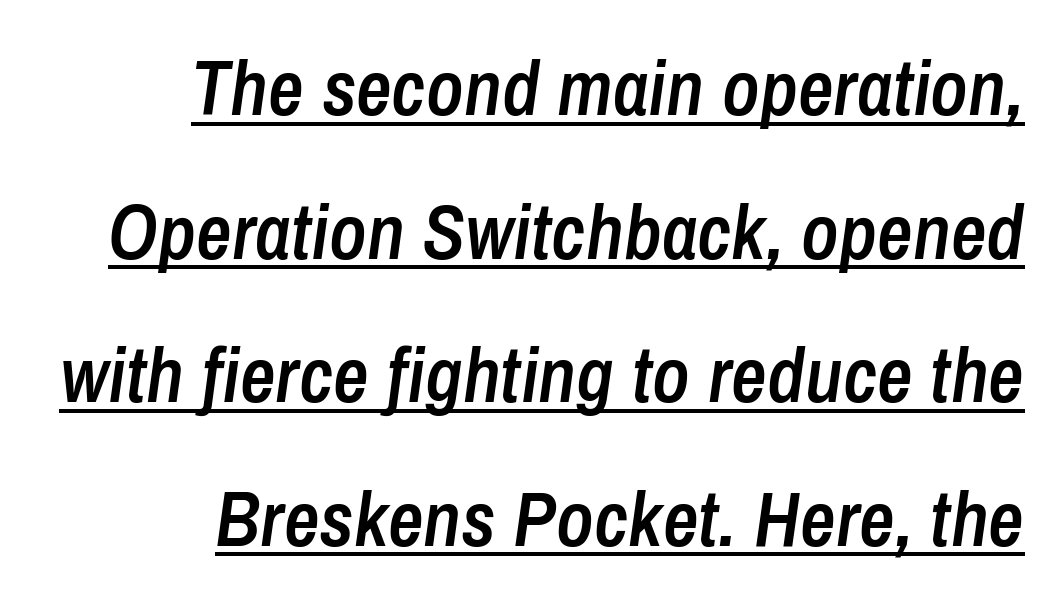
The image shows 78 px semibold, condensed type, italic (leaning right); set right-aligned, line spacing 1.84x, normal letter spacing, underlined; low stroke contrast and a medium x-height.
